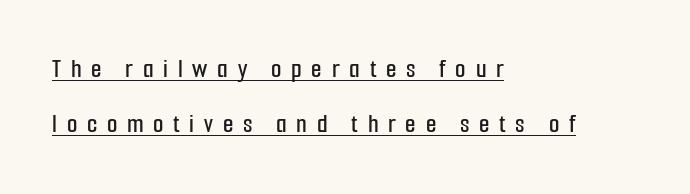
The image shows 27 px text type, upright; set left-aligned, loose line spacing (2.05x), unusually wide letter spacing (+0.36 em), underlined.
